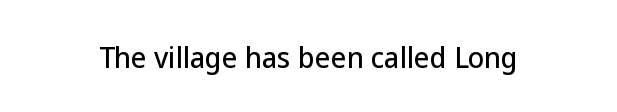
The image shows 27 px text type, upright; set normal letter spacing, not underlined.
